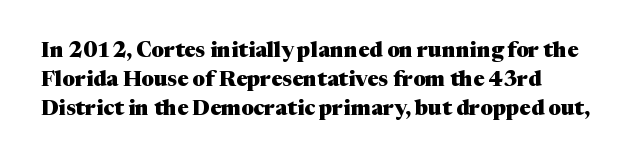
{"italic": "no", "bold": "yes", "underline": "no", "line_spacing": "normal", "line_spacing_ratio": 1.38, "letter_spacing": "normal", "letter_spacing_em": 0.0, "glyph_px": 21}
